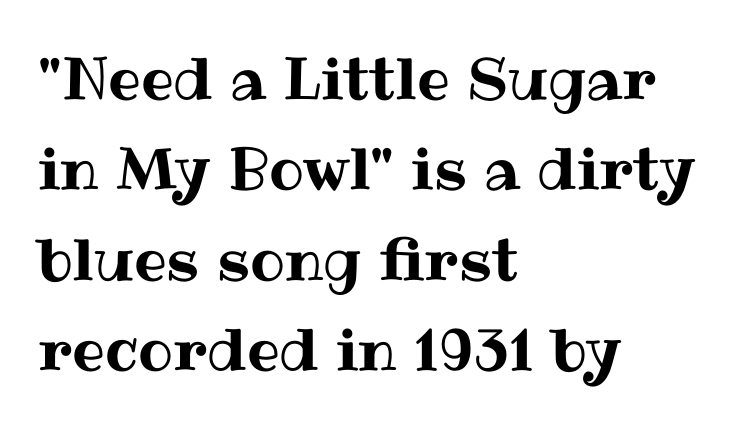
The image shows 58 px text type, upright; set left-aligned, normal line spacing (1.56x), normal letter spacing, not underlined; medium stroke contrast and a medium x-height.
